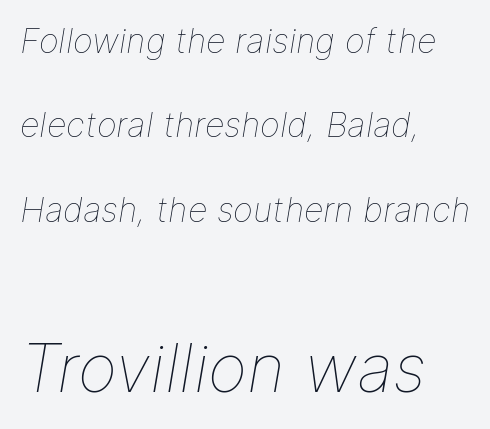
This sample uses plain, unmodified letter spacing. Character widths vary here, with narrow letters taking less room than wide ones. Rendered with sloped, italic letterforms. Is there much room between lines? Yes — plenty of vertical air separates them. Every row of glyphs begins at an identical x-position on the left. Descender tails drop into unmarked territory.
